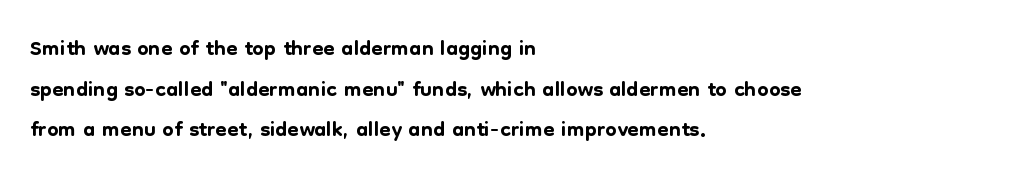
{"serif": "no", "italic": "no", "width": "normal", "stroke_contrast": "low", "x_height": "medium", "monospaced": "no", "underline": "no", "align": "left", "line_spacing_ratio": 1.23, "letter_spacing": "normal", "letter_spacing_em": 0.0, "glyph_px": 33}
